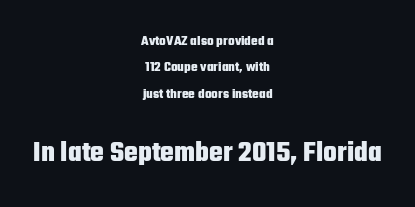
The string is rendered with underlining switched off. Here the second block reads like a headline and the first like body copy. These lines are rendered in a variable-pitch font. Ascenders rise straight up at ninety degrees. Caption: bold face, heavy strokes. To sum up the face: it is a sans, with no serifs.
